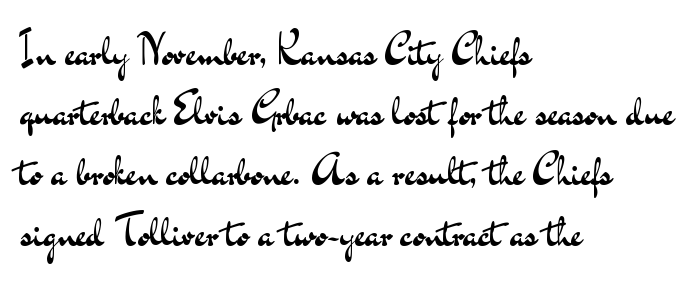
Baseline-to-baseline distance is the conventional proportion of letter height. No word sits above an underline. The line texture is even and compact thanks to regular tracking. A typesetter would label this face a sans.
